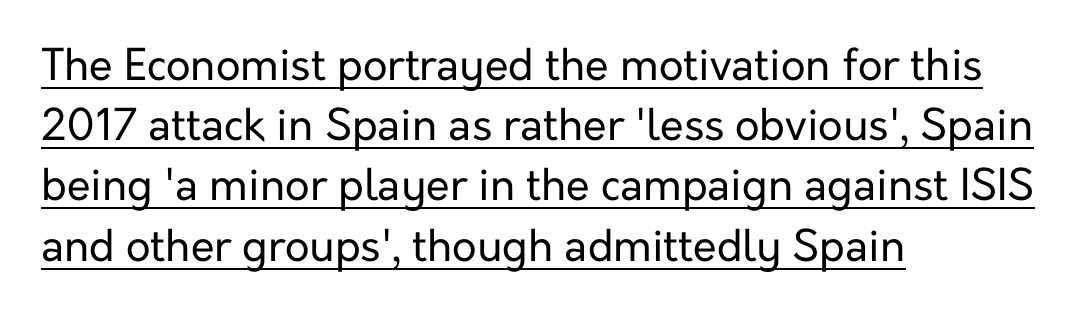
Q: Is the text bold? A: No.
Q: Is the text italic (slanted)? A: No, it is upright.
Q: Is the typeface a serif or a sans-serif typeface? A: Sans-serif.
Q: Is the text underlined? A: Yes.
Q: How is the paragraph aligned? A: Left-aligned.
Q: Is the spacing between letters normal or unusually wide? A: Normal.
Q: Is the spacing between lines tight, normal or loose? A: Normal.
Q: Width (condensed, normal, or wide)? A: Normal.
Q: Stroke contrast? A: Low.
Q: x-height? A: Medium.
Q: Monospaced? A: No.
